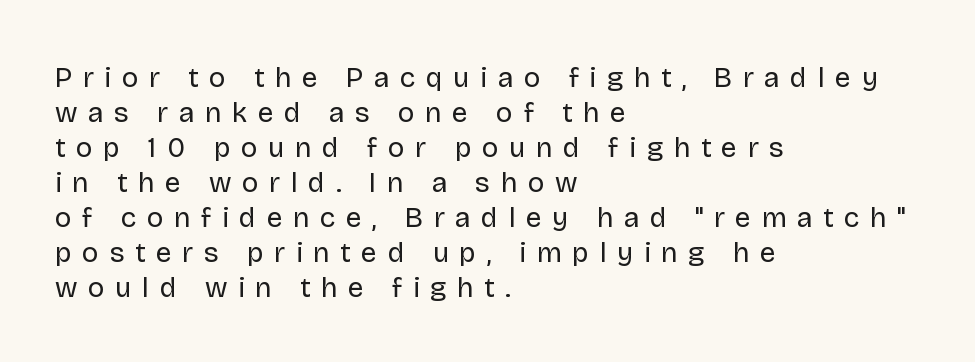
Q: Is the text bold? A: No.
Q: Is the text italic (slanted)? A: No, it is upright.
Q: Is the typeface a serif or a sans-serif typeface? A: Sans-serif.
Q: Is the text underlined? A: No.
Q: How is the paragraph aligned? A: Left-aligned.
Q: Is the spacing between letters normal or unusually wide? A: Unusually wide.
Q: Is the spacing between lines tight, normal or loose? A: Normal.
Q: Width (condensed, normal, or wide)? A: Normal.
Q: Stroke contrast? A: Low.
Q: x-height? A: Large.
Q: Monospaced? A: No.
